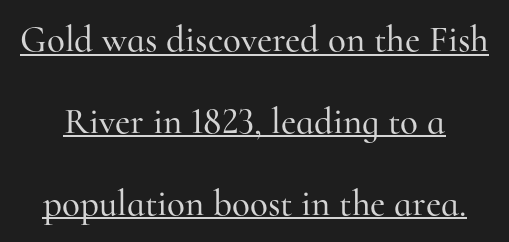
Q: Is the text italic (slanted)? A: No, it is upright.
Q: Is the typeface a serif or a sans-serif typeface? A: Serif.
Q: Is the text underlined? A: Yes.
Q: Is the spacing between letters normal or unusually wide? A: Normal.
Q: Is the spacing between lines tight, normal or loose? A: Loose.
Q: Width (condensed, normal, or wide)? A: Normal.
Q: Stroke contrast? A: High.
Q: x-height? A: Small.
Q: Monospaced? A: No.
